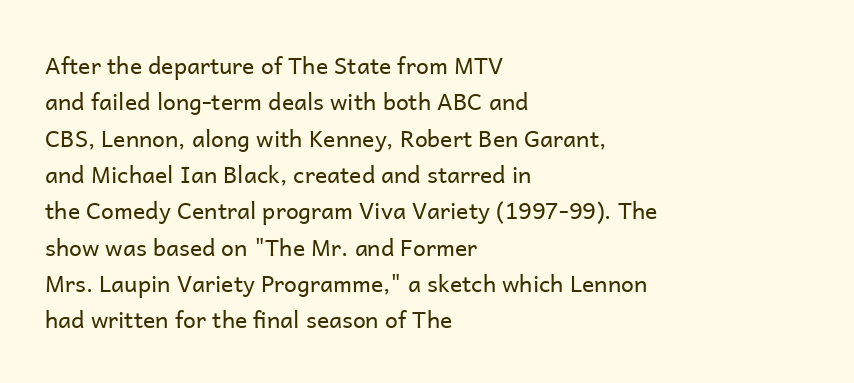
Compared with typical paragraphs, the rows here are spaced about the same. The letterforms sit at book weight or below. Ascenders rise straight up at ninety degrees. The lines are quadded left. Check the space under the baseline: it is left empty. Tracking value appears to be zero — textbook default spacing.
